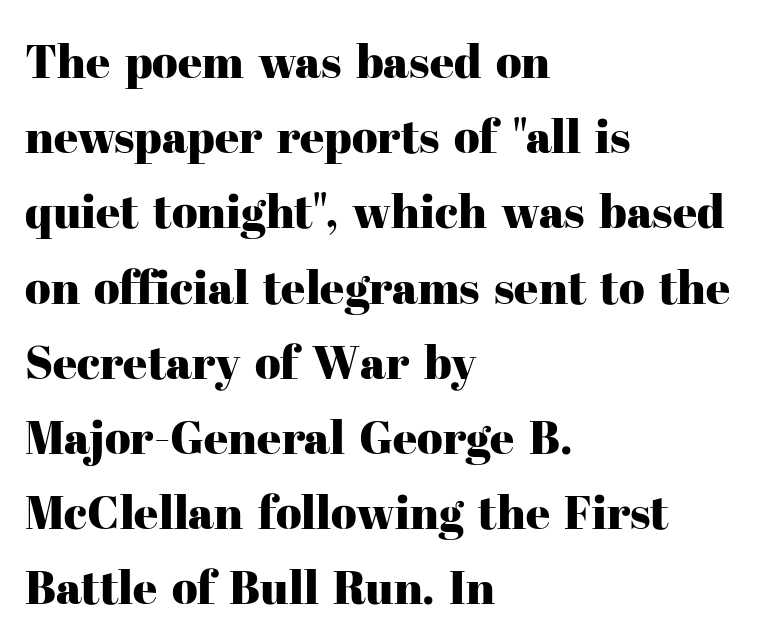
{"serif": "yes", "italic": "no", "width": "normal", "stroke_contrast": "high", "x_height": "medium", "monospaced": "no", "underline": "no", "align": "left", "line_spacing": "normal", "line_spacing_ratio": 1.6, "letter_spacing": "normal", "letter_spacing_em": 0.0, "glyph_px": 47}
